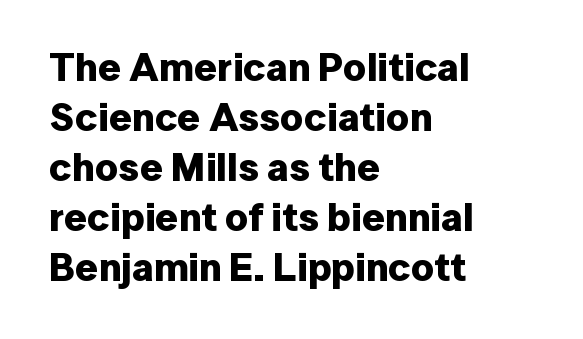
The image shows 40 px bold sans-serif type, upright; set left-aligned, normal line spacing (1.25x), normal letter spacing, not underlined; low stroke contrast and a medium x-height.
